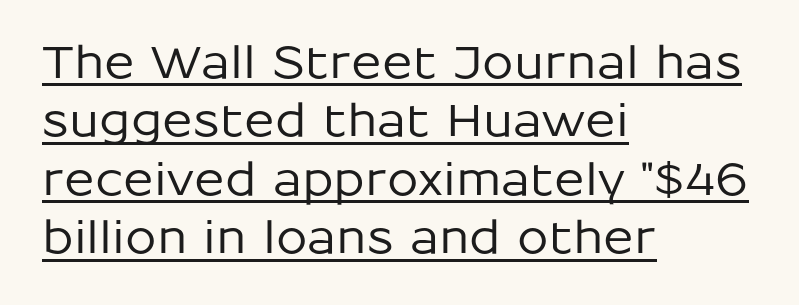
{"serif": "no", "italic": "no", "width": "normal", "stroke_contrast": "low", "x_height": "medium", "monospaced": "no", "underline": "yes", "align": "left", "line_spacing": "normal", "line_spacing_ratio": 1.3, "letter_spacing": "normal", "letter_spacing_em": 0.0, "glyph_px": 45}
